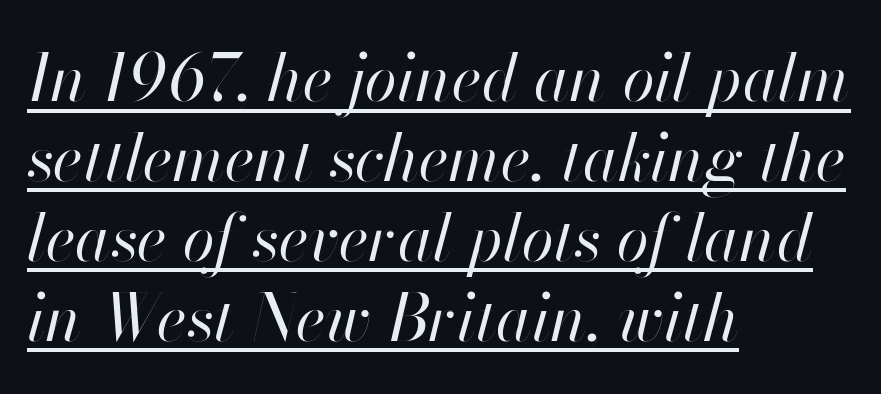
It's the slanting kind of type. Looks like someone drew a line under every word here. Nothing unusual about the tracking: characters are spaced as the font intends. The rendering uses natural spacing where letterforms have individual widths.
